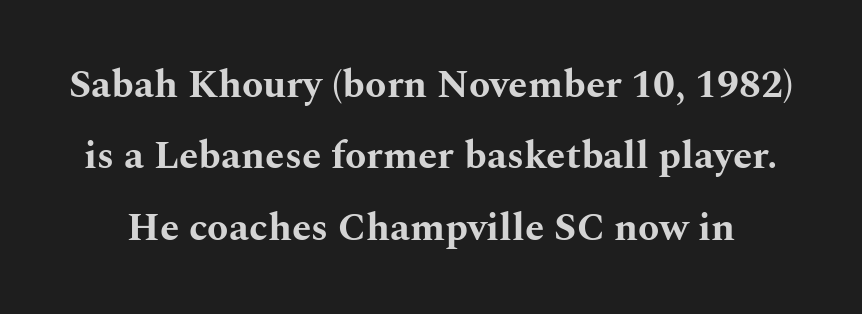
Every letter is thick-stroked: bold, no question. Nothing unusual about the tracking: characters are spaced as the font intends. A typesetter would mark this as roman, not italic. Type style note: has serifs. Glance below the letters and you will spot only blank space.
